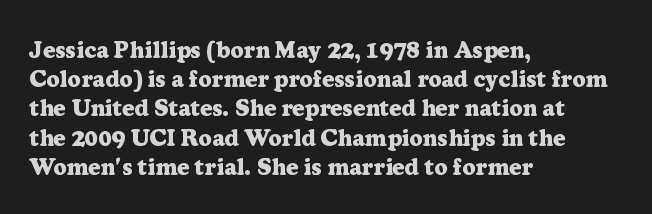
Q: Is the text bold? A: Yes.
Q: Is the text italic (slanted)? A: No, it is upright.
Q: Is the text underlined? A: No.
Q: How is the paragraph aligned? A: Left-aligned.
Q: Is the spacing between letters normal or unusually wide? A: Normal.
Q: Is the spacing between lines tight, normal or loose? A: Normal.
